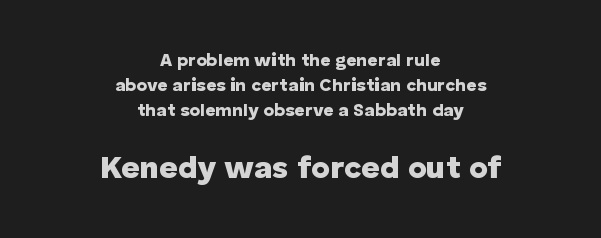
Q: Is the text bold? A: Yes.
Q: Is the text italic (slanted)? A: No, it is upright.
Q: Is the typeface a serif or a sans-serif typeface? A: Sans-serif.
Q: Is the text underlined? A: No.
Q: How is the paragraph aligned? A: Centered.
Q: Is the spacing between letters normal or unusually wide? A: Normal.
Q: Is the spacing between lines tight, normal or loose? A: Normal.
Q: Which block of text is set in a larger size, the first (top) or the second (bottom)? A: The second (bottom) one.
Q: Width (condensed, normal, or wide)? A: Normal.
Q: Stroke contrast? A: Low.
Q: x-height? A: Medium.
Q: Monospaced? A: No.
